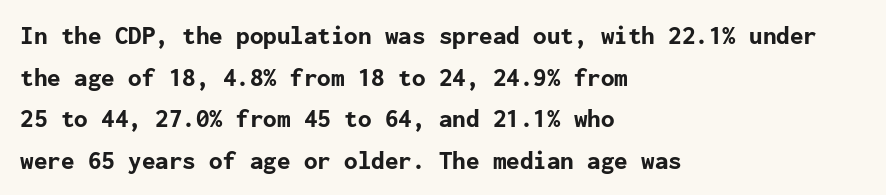
Q: Is the text bold? A: Yes.
Q: Is the text italic (slanted)? A: No, it is upright.
Q: Is the text underlined? A: No.
Q: How is the paragraph aligned? A: Left-aligned.
Q: Is the spacing between letters normal or unusually wide? A: Normal.
Q: Is the spacing between lines tight, normal or loose? A: Normal.
